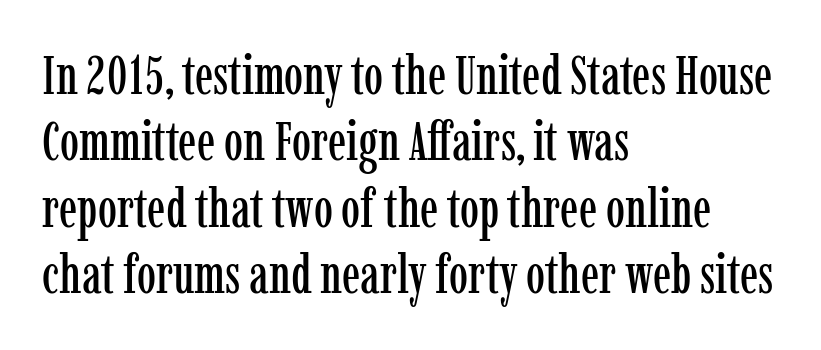
{"serif": "yes", "italic": "no", "width": "condensed", "stroke_contrast": "low", "x_height": "medium", "monospaced": "no", "underline": "no", "align": "left", "line_spacing_ratio": 1.23, "letter_spacing": "normal", "letter_spacing_em": 0.0, "glyph_px": 54}
